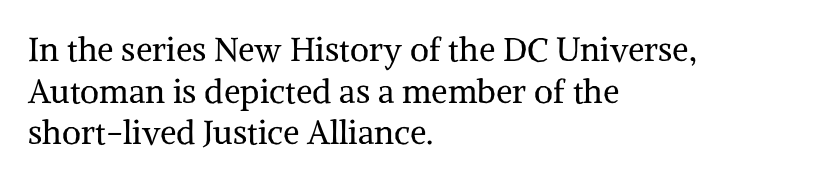
Q: Is the text bold? A: No.
Q: Is the text italic (slanted)? A: No, it is upright.
Q: Is the typeface a serif or a sans-serif typeface? A: Serif.
Q: Is the text underlined? A: No.
Q: How is the paragraph aligned? A: Left-aligned.
Q: Is the spacing between letters normal or unusually wide? A: Normal.
Q: Is the spacing between lines tight, normal or loose? A: Normal.
Q: Width (condensed, normal, or wide)? A: Normal.
Q: Stroke contrast? A: Medium.
Q: x-height? A: Medium.
Q: Monospaced? A: No.
